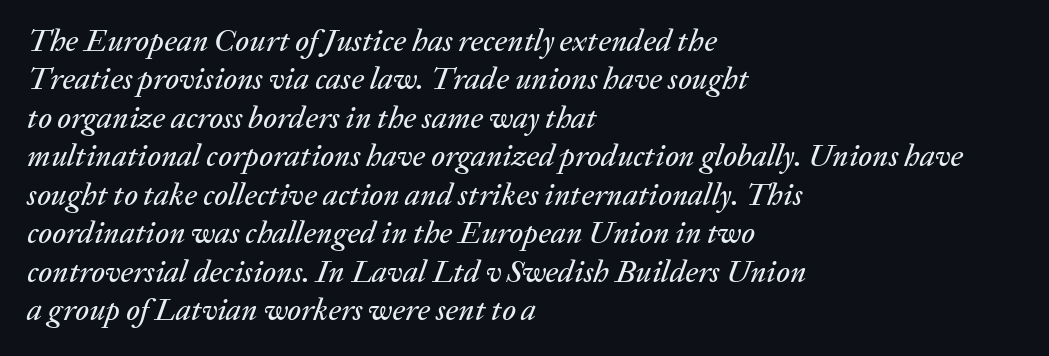
The face used here is proportionally spaced, like ordinary book or web type. Designer's note — italics engaged. A bare baseline throughout the passage. What stands out about the letter spacing? Nothing — it is the standard amount. Typeset ragged right — the left edge is the straight one.
